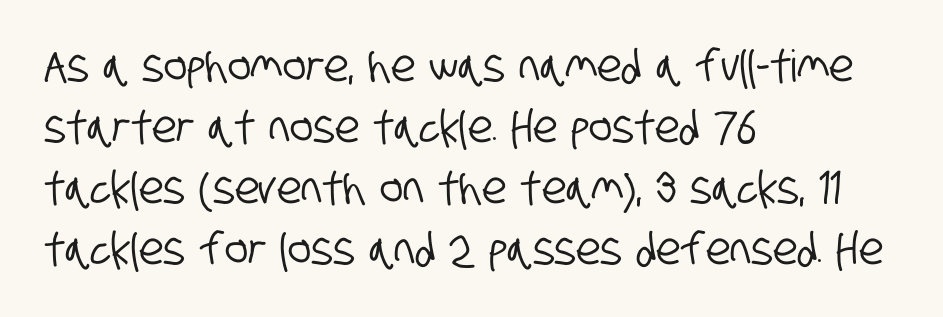
This sample has the flowing, uneven cadence of proportional lettering. Normally led — the rows are evenly, conventionally spaced. Unlike a traditional serif, this face leaves its strokes unadorned. Beneath every word, the page is bare. Spacing between characters is what you'd get straight out of the box.
